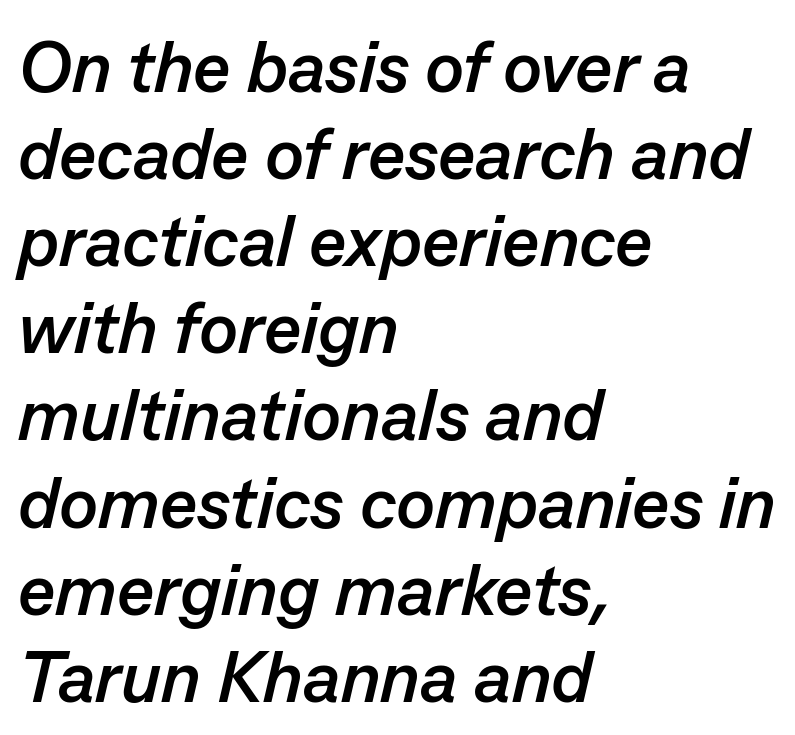
{"italic": "yes", "lean": "right", "slant_degrees": 13, "bold": "yes", "weight": "semibold", "width": "normal", "stroke_contrast": "low", "x_height": "medium", "monospaced": "no", "underline": "no", "align": "left", "line_spacing_ratio": 1.21, "letter_spacing": "normal", "letter_spacing_em": 0.0, "glyph_px": 72}
